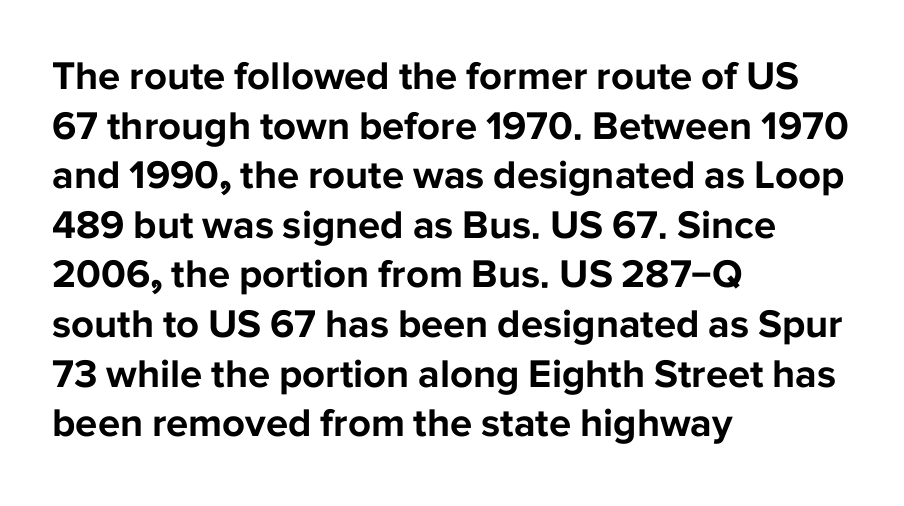
{"serif": "no", "italic": "no", "bold": "yes", "weight": "bold", "width": "normal", "stroke_contrast": "low", "x_height": "medium", "monospaced": "no", "underline": "no", "align": "left", "line_spacing_ratio": 1.24, "letter_spacing": "normal", "letter_spacing_em": 0.0, "glyph_px": 40}
